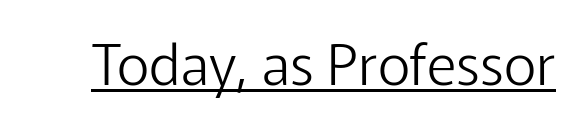
The letters advance in unequal steps, a hallmark of proportional type. To sum up the face: it is a sans, with no serifs. The letterforms sit at book weight or below. A continuous stroke trails under the words, as in a hyperlink. If you drew a line through each stem, it would be perfectly vertical. Inter-character spacing is left at the font's built-in metrics.
